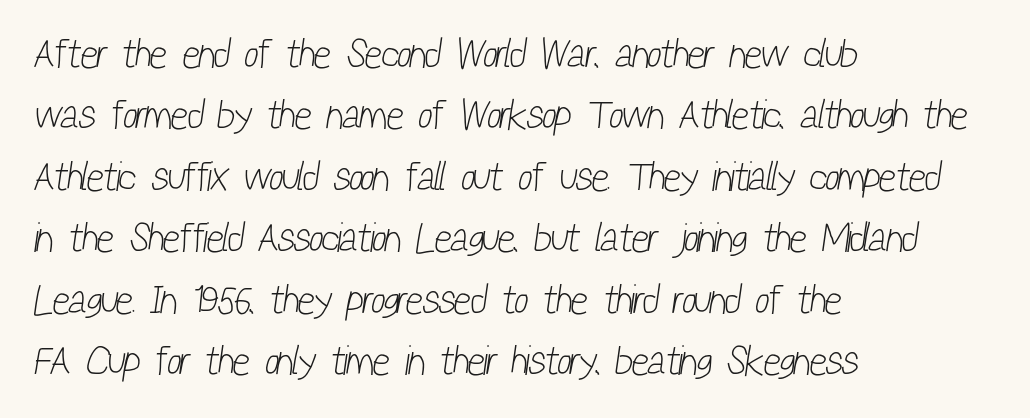
Words appear dense and cohesive because spacing is normal. Line starts are locked; line ends wander. The face used here is a sans, in the tradition of grotesques and geometrics. Spacing verdict: proportional, widths tailored to each character. Stems and bowls with no extra thickness — not bold.
